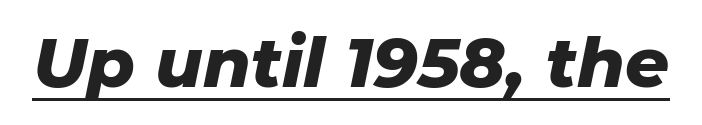
{"italic": "yes", "lean": "right", "slant_degrees": 11, "bold": "yes", "weight": "heavy", "width": "normal", "stroke_contrast": "low", "x_height": "medium", "monospaced": "no", "underline": "yes", "letter_spacing": "normal", "letter_spacing_em": 0.0, "glyph_px": 69}
